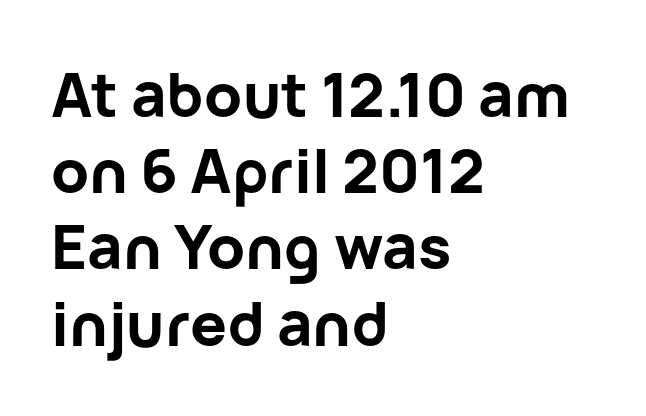
The image shows 61 px bold sans-serif type, upright; set left-aligned, normal line spacing (1.25x), normal letter spacing, not underlined; low stroke contrast and a medium x-height.
